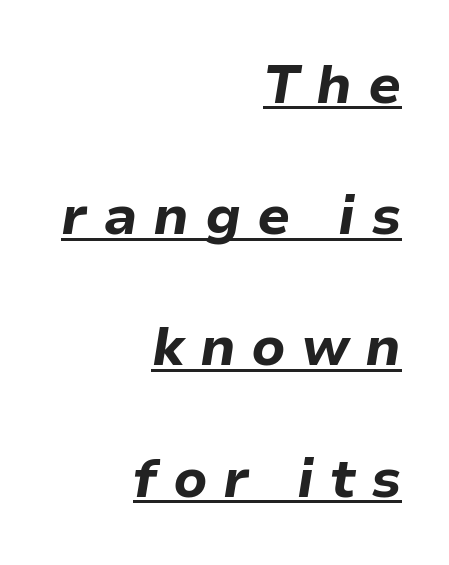
Decoration check: the copy is underlined. One glance says open: line gaps are wider than usual. These lines are rendered in a variable-pitch font. Which margin do the lines hug? The right one — the left edge is uneven. The letters are spread apart with noticeably loose tracking.
